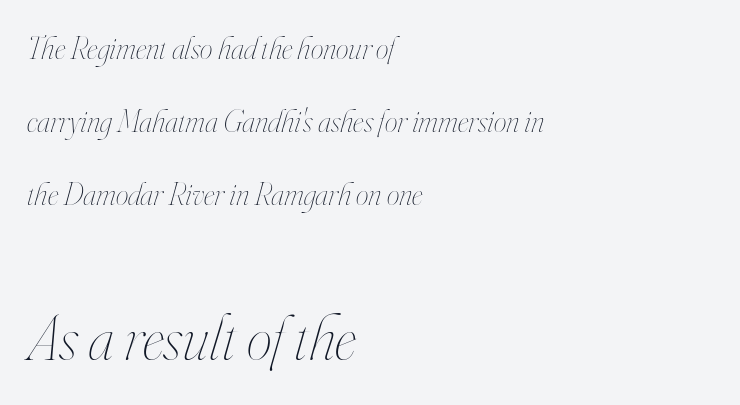
The image shows 64 px thin, condensed type, italic (leaning right); set left-aligned, loose line spacing (2.28x), normal letter spacing, not underlined; the second (bottom) block is 2.0x larger; high stroke contrast and a small x-height.
